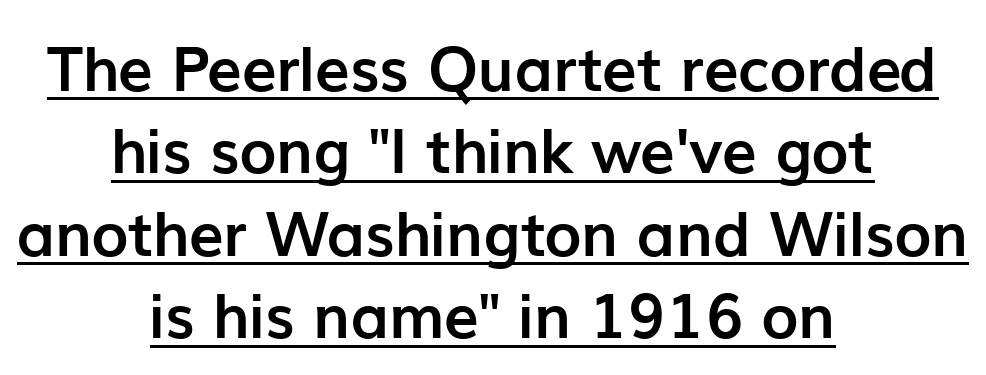
The image shows 62 px semibold sans-serif type, upright; set centered, normal line spacing (1.33x), normal letter spacing, underlined; low stroke contrast and a medium x-height.
